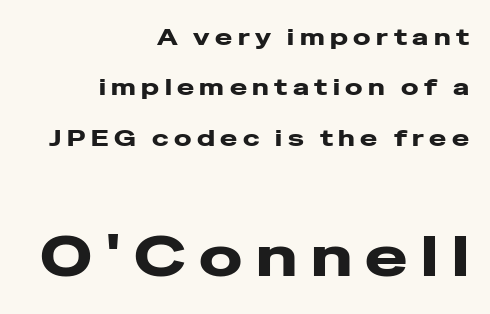
{"serif": "no", "italic": "no", "width": "wide", "stroke_contrast": "low", "x_height": "medium", "monospaced": "no", "underline": "no", "align": "right", "line_spacing": "loose", "line_spacing_ratio": 2.19, "letter_spacing": "wide", "letter_spacing_em": 0.24, "larger_block": "second", "size_ratio": 2.48, "glyph_px": 57}
